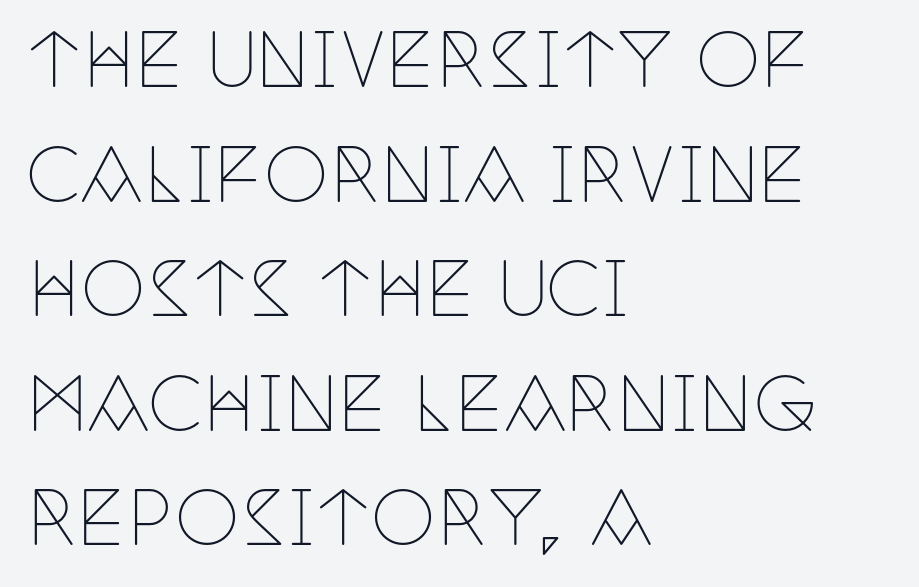
Type style note: has serifs. The font's upright variant was chosen for this text. Do the characters align in a grid? No, the font is proportional. Underlining? Definitely not there. Rows of type keep a routine distance in the vertical direction.
